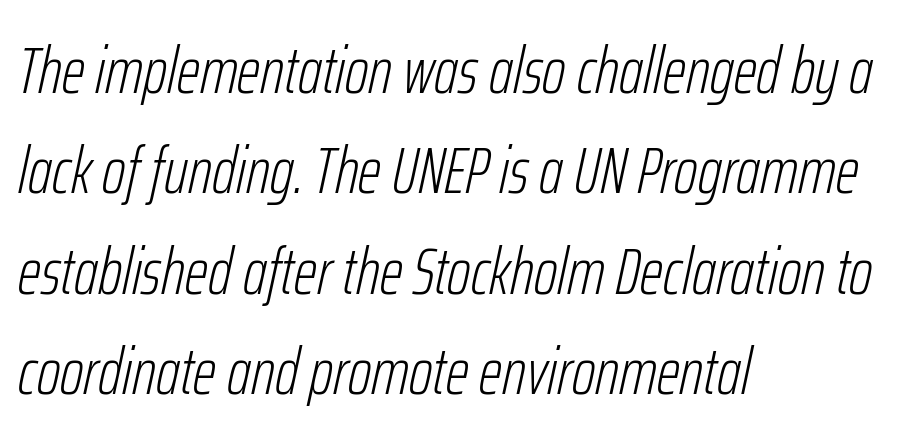
Q: Is the text bold? A: No.
Q: Is the text italic (slanted)? A: Yes, it leans right by about 12 degrees.
Q: Is the text underlined? A: No.
Q: How is the paragraph aligned? A: Left-aligned.
Q: Is the spacing between letters normal or unusually wide? A: Normal.
Q: Is the spacing between lines tight, normal or loose? A: Normal.
Q: Width (condensed, normal, or wide)? A: Condensed.
Q: Stroke contrast? A: Low.
Q: x-height? A: Medium.
Q: Monospaced? A: No.
